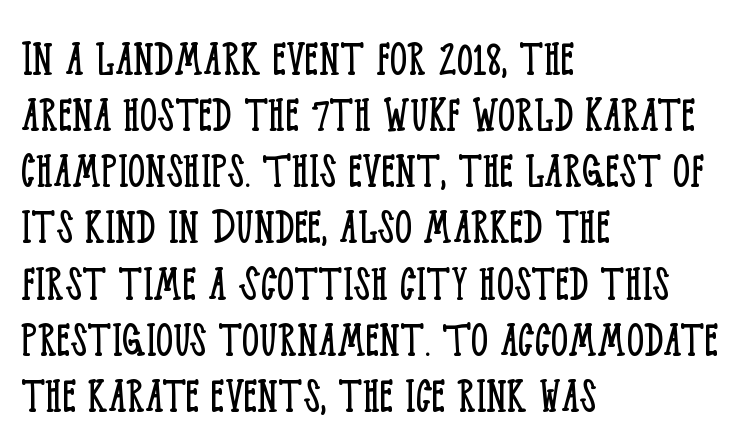
Q: Is the text bold? A: No.
Q: Is the text italic (slanted)? A: No, it is upright.
Q: Is the typeface a serif or a sans-serif typeface? A: Serif.
Q: Is the text underlined? A: No.
Q: How is the paragraph aligned? A: Left-aligned.
Q: Is the spacing between letters normal or unusually wide? A: Normal.
Q: Is the spacing between lines tight, normal or loose? A: Tight.
Q: Width (condensed, normal, or wide)? A: Condensed.
Q: Stroke contrast? A: Low.
Q: x-height? A: Large.
Q: Monospaced? A: No.
